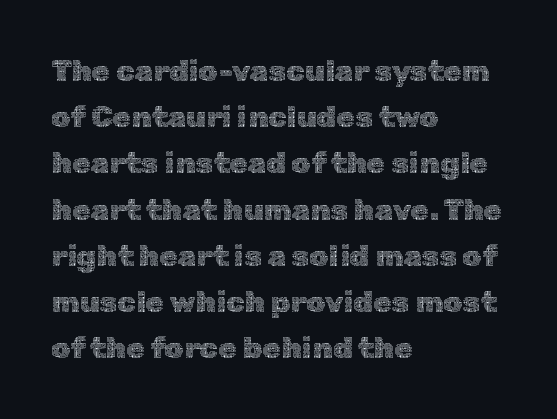
{"italic": "no", "bold": "no", "weight": "thin", "width": "normal", "x_height": "medium", "monospaced": "no", "underline": "no", "align": "left", "line_spacing": "normal", "line_spacing_ratio": 1.54, "letter_spacing": "normal", "letter_spacing_em": 0.0, "glyph_px": 30}
